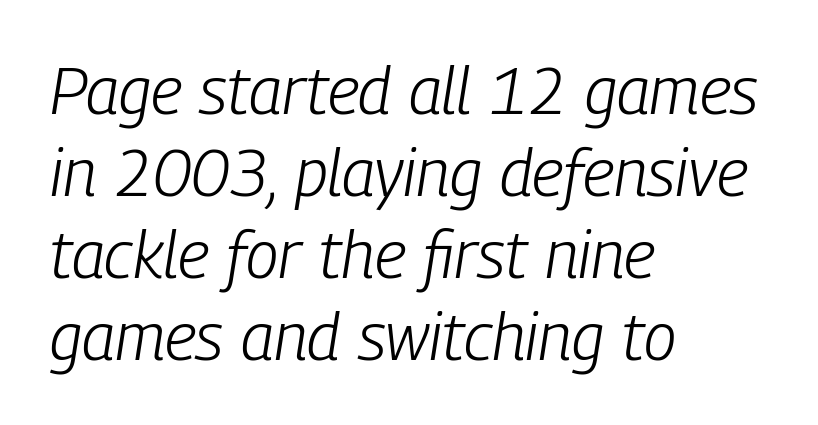
The image shows 66 px light, condensed type, italic (leaning right); set left-aligned, line spacing 1.24x, normal letter spacing, not underlined; low stroke contrast and a medium x-height.
